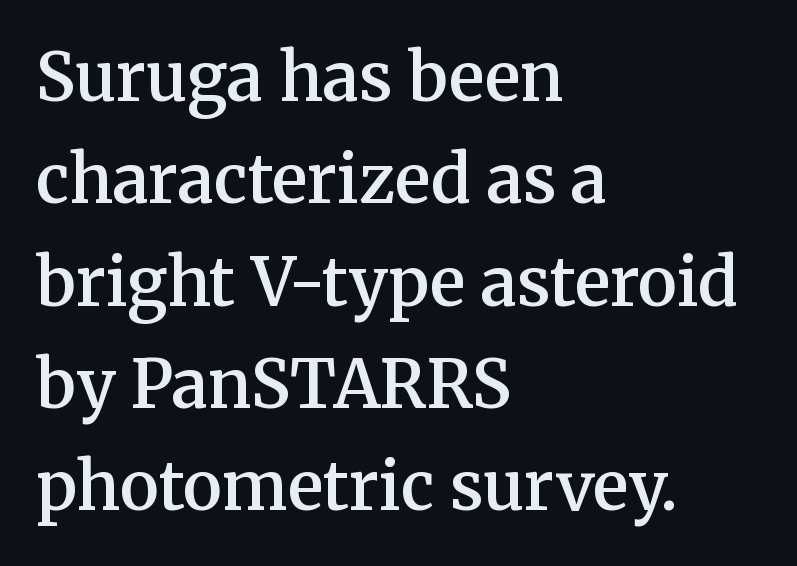
The image shows 66 px semibold serif type, upright; set left-aligned, normal line spacing (1.55x), normal letter spacing, not underlined; medium stroke contrast and a medium x-height.
